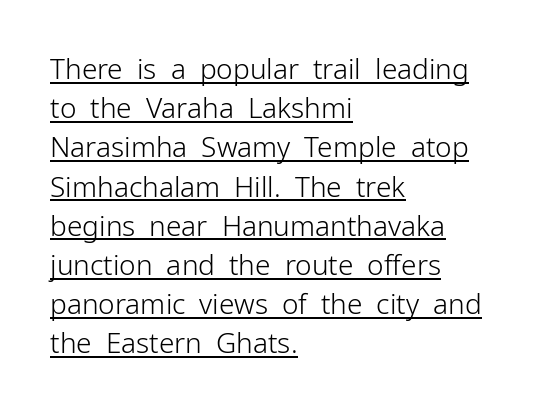
Stroke mass is kept to a normal reading level or below. This sample uses a sans-serif face. No italicization has been applied; the sample stays upright. Here the designer chose a conventional face with non-uniform glyph widths. Standard letterfit; no display-style spreading of the glyphs.
